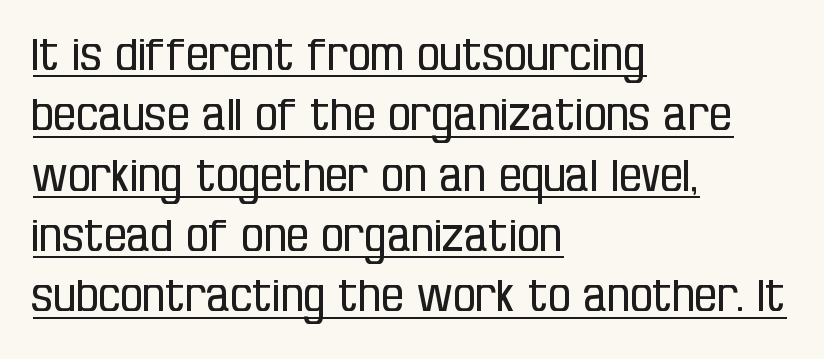
The image shows 45 px regular-weight, condensed sans-serif type, upright; set left-aligned, normal line spacing (1.34x), normal letter spacing, underlined; low stroke contrast and a large x-height.
